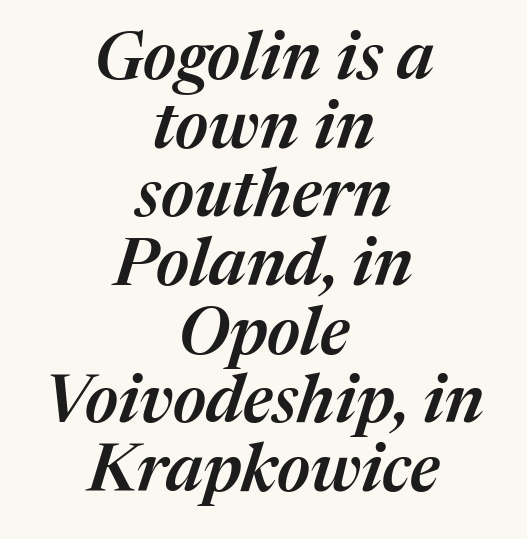
The image shows 66 px semibold type, italic (leaning right); set centered, tight line spacing (1.04x), normal letter spacing, not underlined; medium stroke contrast and a medium x-height.
